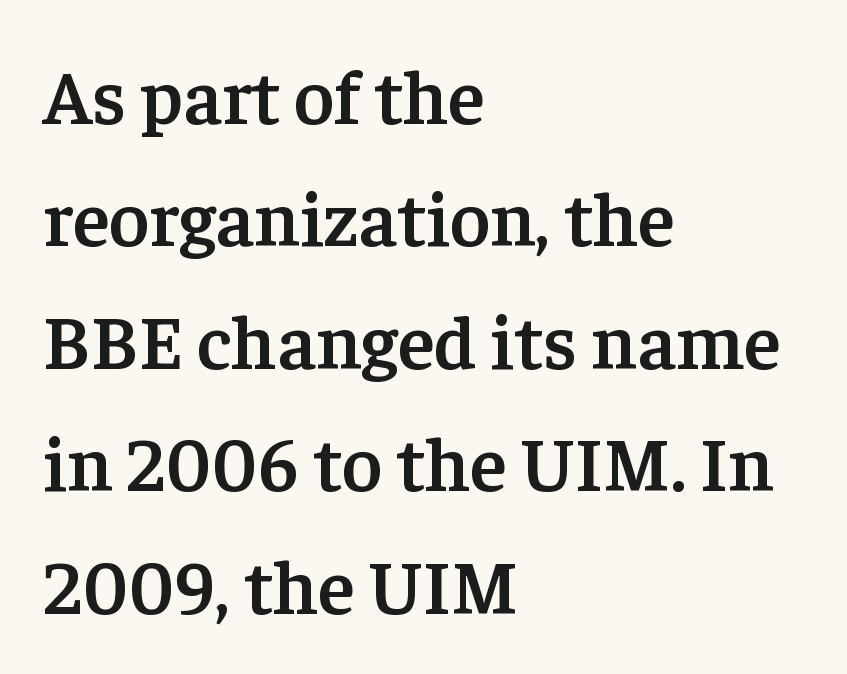
The image shows 77 px semibold serif type, upright; set left-aligned, normal line spacing (1.59x), normal letter spacing, not underlined; low stroke contrast and a medium x-height.
